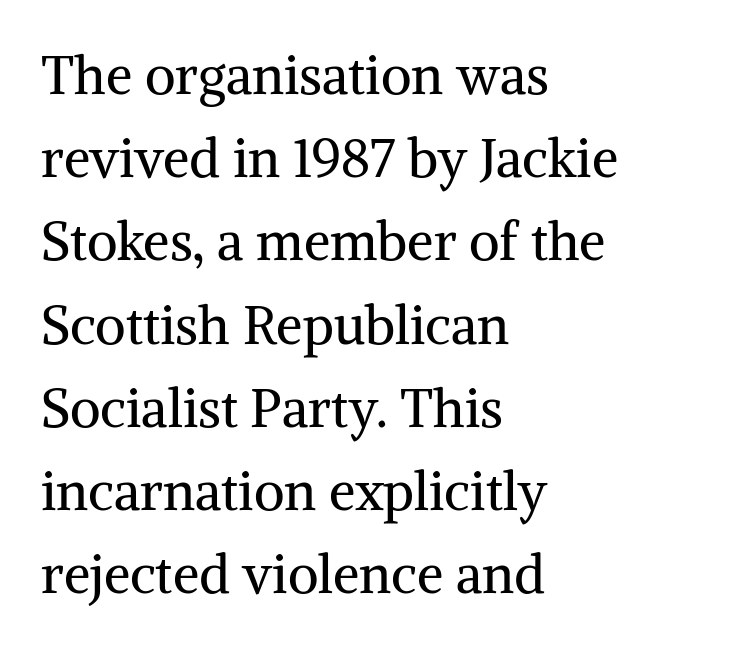
{"serif": "yes", "italic": "no", "bold": "no", "weight": "regular", "width": "normal", "stroke_contrast": "medium", "x_height": "medium", "monospaced": "no", "underline": "no", "align": "left", "line_spacing": "normal", "line_spacing_ratio": 1.57, "letter_spacing": "normal", "letter_spacing_em": 0.0, "glyph_px": 53}
